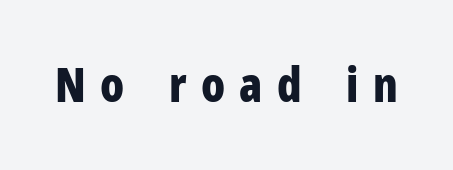
{"serif": "no", "italic": "no", "bold": "yes", "weight": "bold", "width": "condensed", "stroke_contrast": "low", "x_height": "medium", "monospaced": "no", "underline": "no", "letter_spacing": "wide", "letter_spacing_em": 0.3, "glyph_px": 47}
